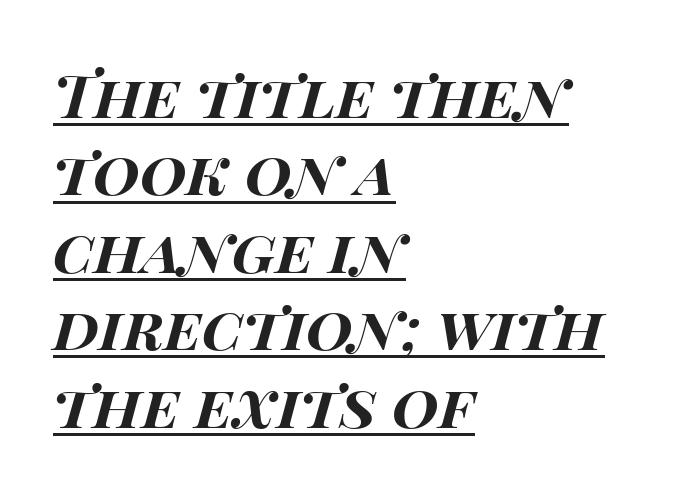
{"italic": "yes", "lean": "right", "slant_degrees": 14, "bold": "yes", "weight": "bold", "width": "wide", "stroke_contrast": "high", "x_height": "large", "monospaced": "no", "underline": "yes", "align": "left", "line_spacing": "normal", "line_spacing_ratio": 1.29, "letter_spacing": "normal", "letter_spacing_em": 0.0, "glyph_px": 60}
